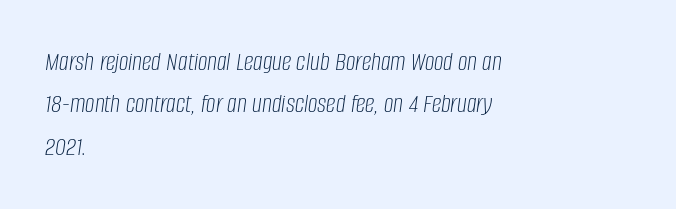
{"italic": "yes", "lean": "right", "slant_degrees": 8, "bold": "no", "underline": "no", "align": "left", "line_spacing": "normal", "line_spacing_ratio": 1.57, "letter_spacing": "normal", "letter_spacing_em": 0.0, "glyph_px": 27}
